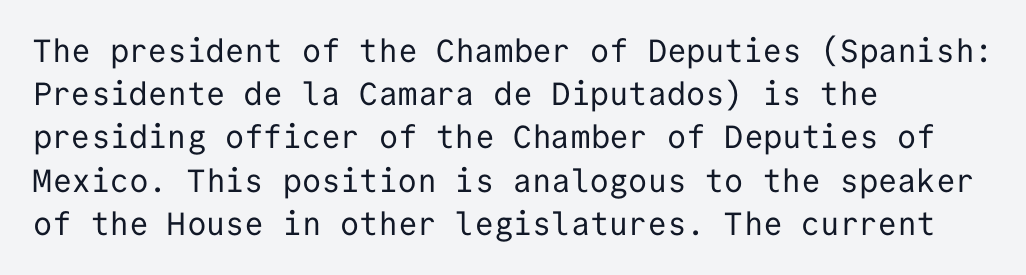
The image shows 32 px regular-weight sans-serif type, upright, monospaced; set left-aligned, normal line spacing (1.35x), normal letter spacing, not underlined; low stroke contrast and a medium x-height.
